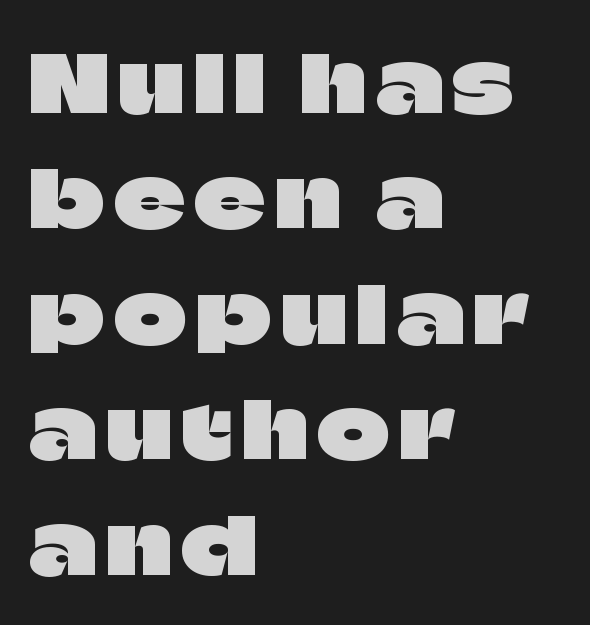
The image shows 78 px sans-serif type, upright; set left-aligned, normal line spacing (1.48x), not underlined; low stroke contrast and a large x-height.
